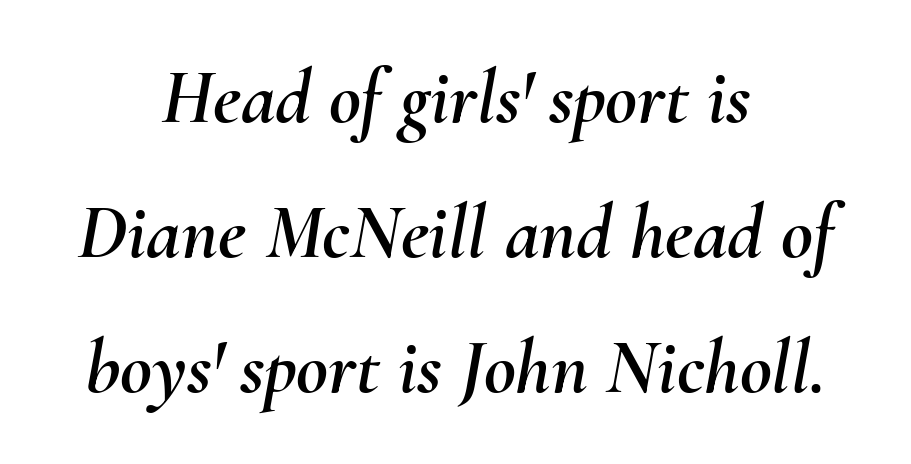
A bare baseline throughout the passage. Standard letterfit; no display-style spreading of the glyphs. Where is the straight margin? There isn't one; the lines are centered. The letters advance in unequal steps, a hallmark of proportional type.
